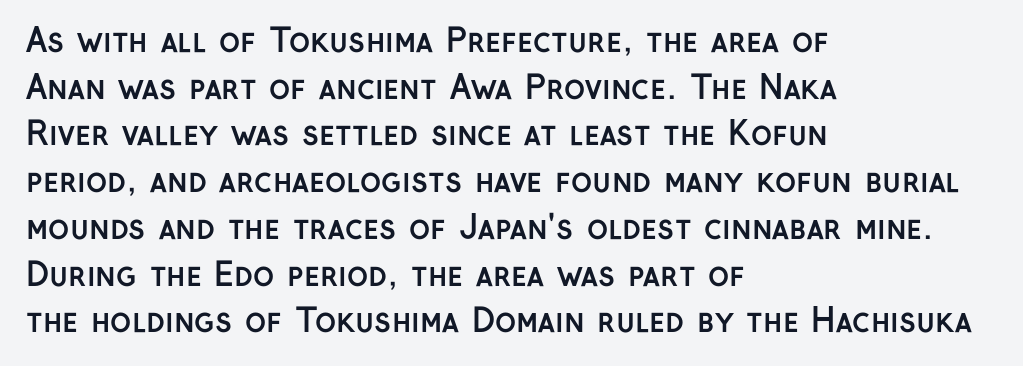
Q: Is the text bold? A: Yes.
Q: Is the text italic (slanted)? A: No, it is upright.
Q: Is the typeface a serif or a sans-serif typeface? A: Sans-serif.
Q: Is the text underlined? A: No.
Q: How is the paragraph aligned? A: Left-aligned.
Q: Is the spacing between letters normal or unusually wide? A: Normal.
Q: Is the spacing between lines tight, normal or loose? A: Normal.
Q: Width (condensed, normal, or wide)? A: Normal.
Q: Stroke contrast? A: Low.
Q: x-height? A: Medium.
Q: Monospaced? A: No.
